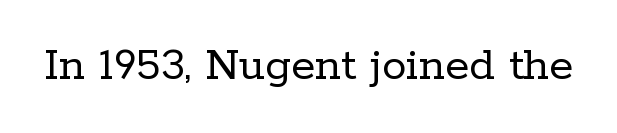
Q: Is the text bold? A: No.
Q: Is the text italic (slanted)? A: No, it is upright.
Q: Is the typeface a serif or a sans-serif typeface? A: Serif.
Q: Is the text underlined? A: No.
Q: Is the spacing between letters normal or unusually wide? A: Normal.
Q: Width (condensed, normal, or wide)? A: Normal.
Q: Stroke contrast? A: Low.
Q: x-height? A: Medium.
Q: Monospaced? A: No.
